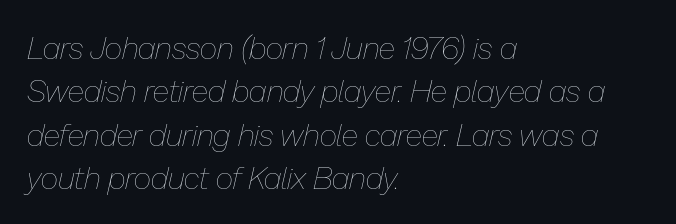
The image shows 31 px thin type, italic (leaning right); set left-aligned, normal line spacing (1.4x), normal letter spacing, not underlined; low stroke contrast and a medium x-height.
